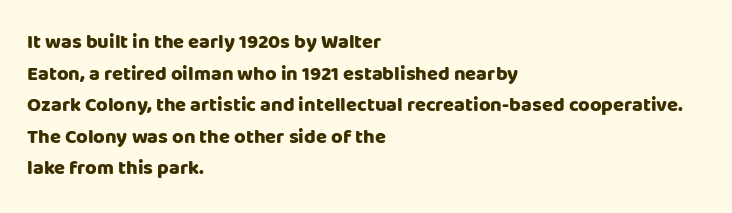
The image shows 20 px bold type, upright; set left-aligned, normal line spacing (1.58x), normal letter spacing, not underlined.
